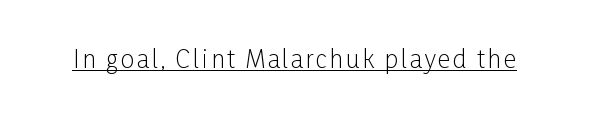
{"italic": "no", "bold": "no", "underline": "yes", "glyph_px": 24}
